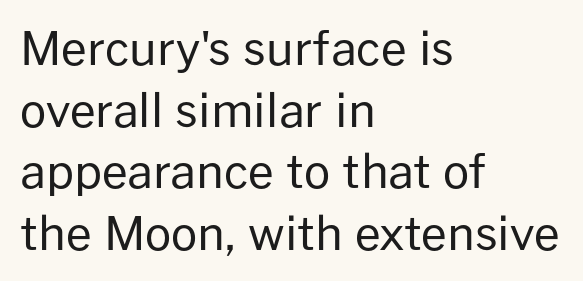
Q: Is the text bold? A: No.
Q: Is the text italic (slanted)? A: No, it is upright.
Q: Is the typeface a serif or a sans-serif typeface? A: Sans-serif.
Q: Is the text underlined? A: No.
Q: How is the paragraph aligned? A: Left-aligned.
Q: Is the spacing between letters normal or unusually wide? A: Normal.
Q: Is the spacing between lines tight, normal or loose? A: Normal.
Q: Width (condensed, normal, or wide)? A: Normal.
Q: Stroke contrast? A: Low.
Q: x-height? A: Medium.
Q: Monospaced? A: No.
